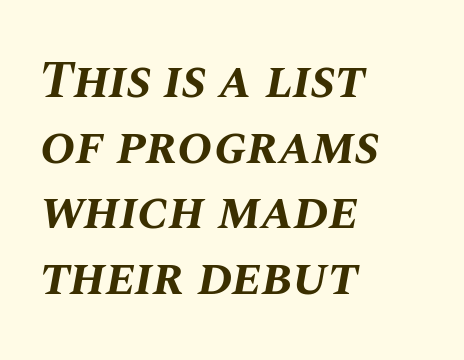
The image shows 53 px bold type, italic (leaning right); set left-aligned, line spacing 1.24x, normal letter spacing, not underlined; medium stroke contrast and a large x-height.
